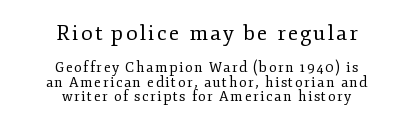
{"italic": "no", "bold": "no", "underline": "no", "align": "center", "line_spacing": "tight", "line_spacing_ratio": 1.03, "larger_block": "first", "size_ratio": 1.5, "glyph_px": 21}
